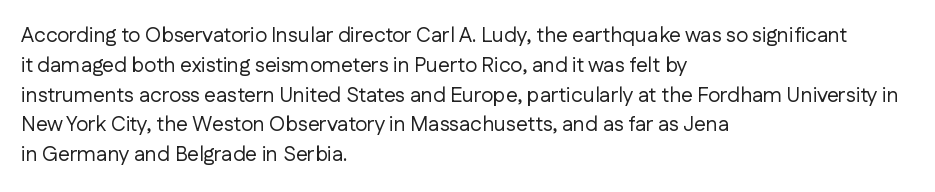
{"italic": "no", "bold": "no", "underline": "no", "align": "left", "line_spacing": "normal", "line_spacing_ratio": 1.42, "letter_spacing": "normal", "letter_spacing_em": 0.0, "glyph_px": 21}
